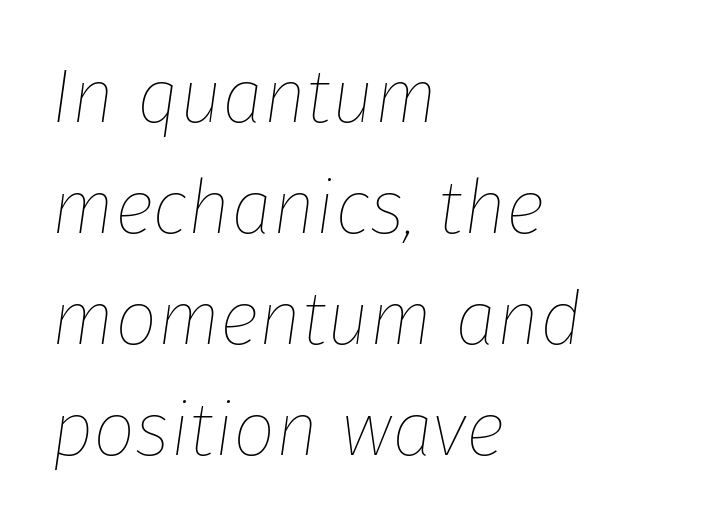
The image shows 75 px thin type, italic (leaning right); set left-aligned, normal line spacing (1.48x), normal letter spacing, not underlined; low stroke contrast and a medium x-height.
